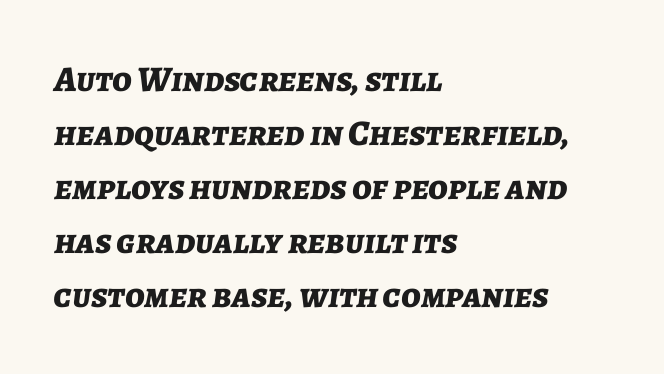
How would I describe the line gaps? Plain and ordinary. Slant detected: the letters are inclined. Casual observation: everything's shoved over to the left. Words appear dense and cohesive because spacing is normal.
